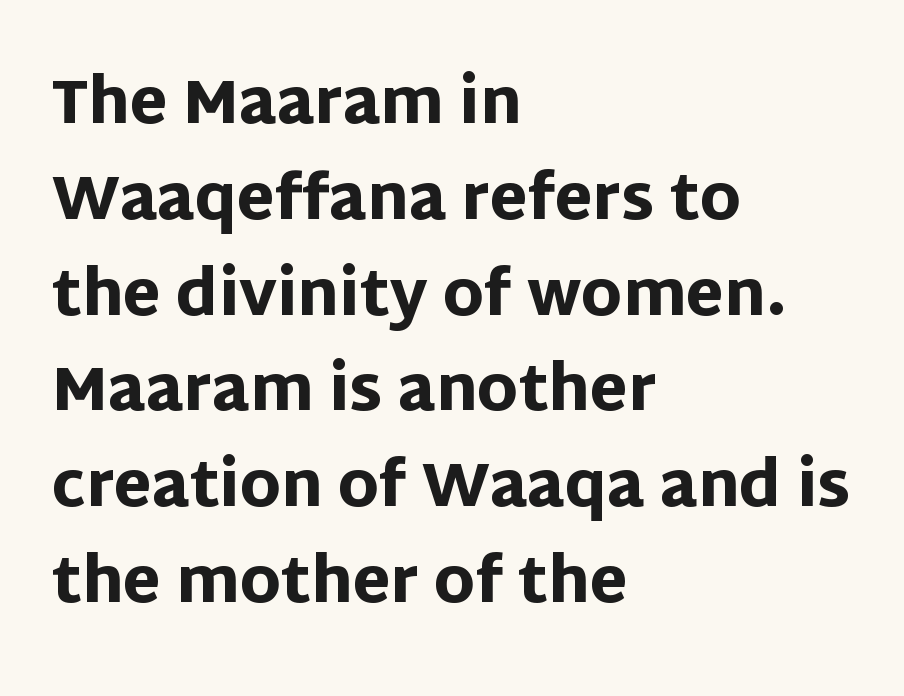
The image shows 61 px heavy sans-serif type, upright; set left-aligned, normal line spacing (1.57x), normal letter spacing, not underlined; low stroke contrast and a large x-height.
